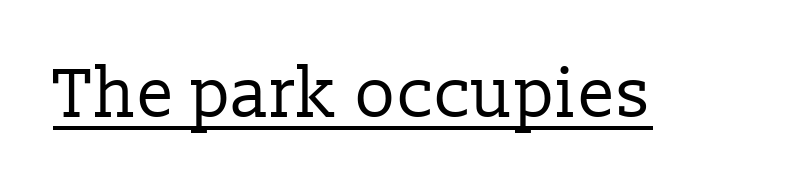
The image shows 69 px regular-weight serif type, upright; set normal letter spacing, underlined; low stroke contrast and a medium x-height.
